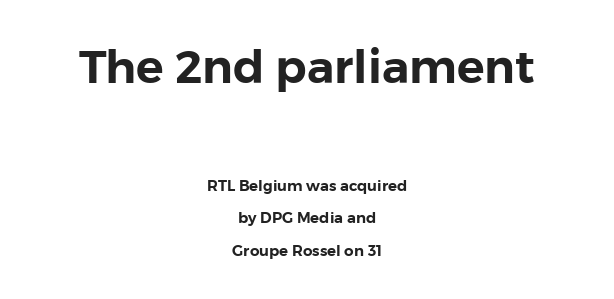
Posture: vertical. Any mark beneath the type? The region is blank. Tracking here is standard; glyphs follow each other at the usual distance. Are there feet on the stems? There aren't — it's a sans.
